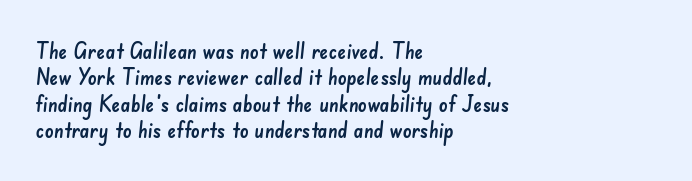
Q: Is the text underlined? A: No.
Q: How is the paragraph aligned? A: Left-aligned.
Q: Is the spacing between letters normal or unusually wide? A: Normal.
